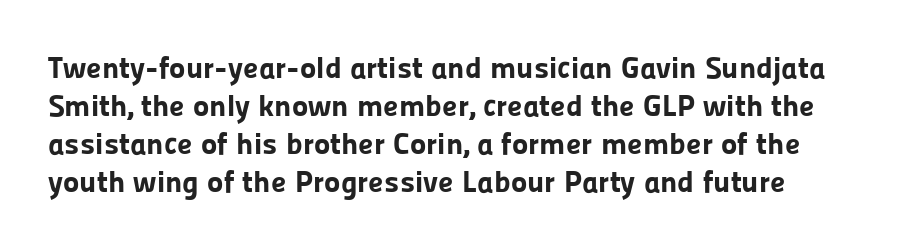
{"serif": "no", "italic": "no", "bold": "yes", "weight": "bold", "width": "normal", "stroke_contrast": "low", "x_height": "medium", "monospaced": "no", "underline": "no", "line_spacing_ratio": 1.23, "letter_spacing": "normal", "letter_spacing_em": 0.0, "glyph_px": 31}
